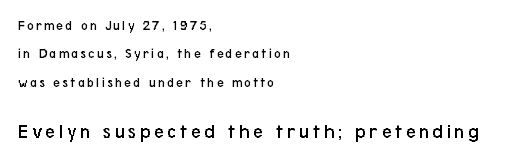
Honestly, the rows look like they've been pulled way apart. Horizontally, the lines are justified to the leading edge only. Upright lettering throughout. Which of the two is more prominent by size? The second, at the bottom.
